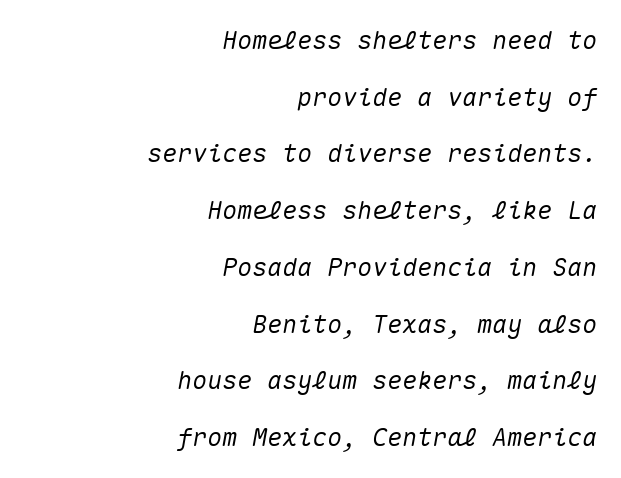
The image shows 25 px text type, italic (leaning right); set right-aligned, loose line spacing (2.27x), normal letter spacing, not underlined.
